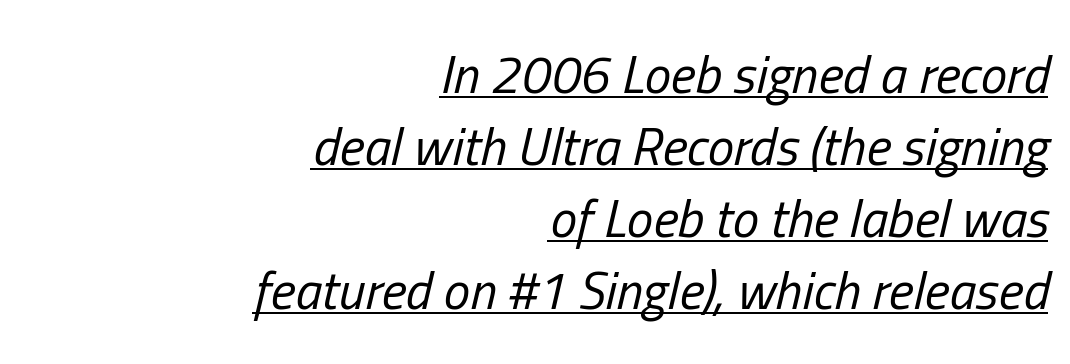
The image shows 53 px regular-weight, condensed type, italic (leaning right); set right-aligned, normal line spacing (1.36x), normal letter spacing, underlined; low stroke contrast and a medium x-height.
